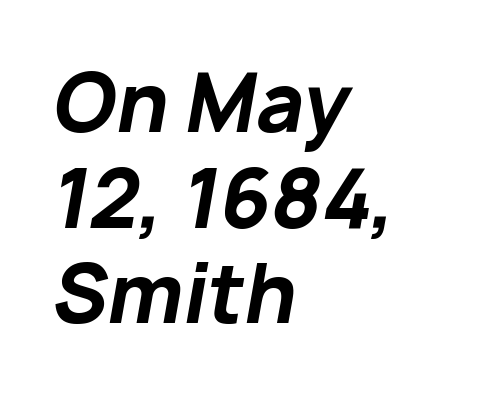
{"italic": "yes", "lean": "right", "slant_degrees": 10, "bold": "yes", "weight": "bold", "width": "normal", "stroke_contrast": "low", "x_height": "medium", "monospaced": "no", "underline": "no", "align": "left", "line_spacing_ratio": 1.21, "letter_spacing": "normal", "letter_spacing_em": 0.0, "glyph_px": 79}
